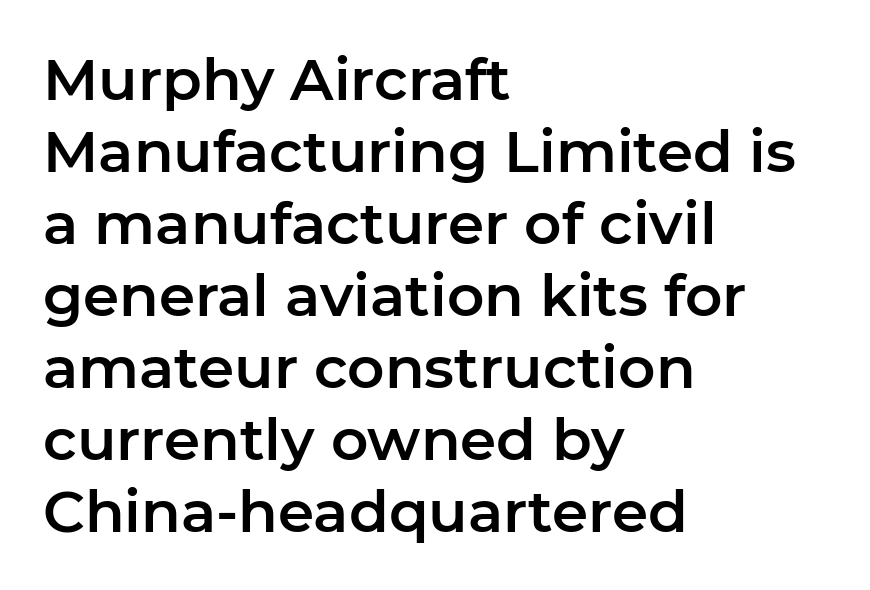
Nope, not italic — everything's standing straight. The typesetter chose a ragged-right arrangement here. A bare baseline throughout the passage. You can tell from the bare stems that sans-serif type was used. Is this a fixed-width face? No — the glyphs have proportional, varying widths.
